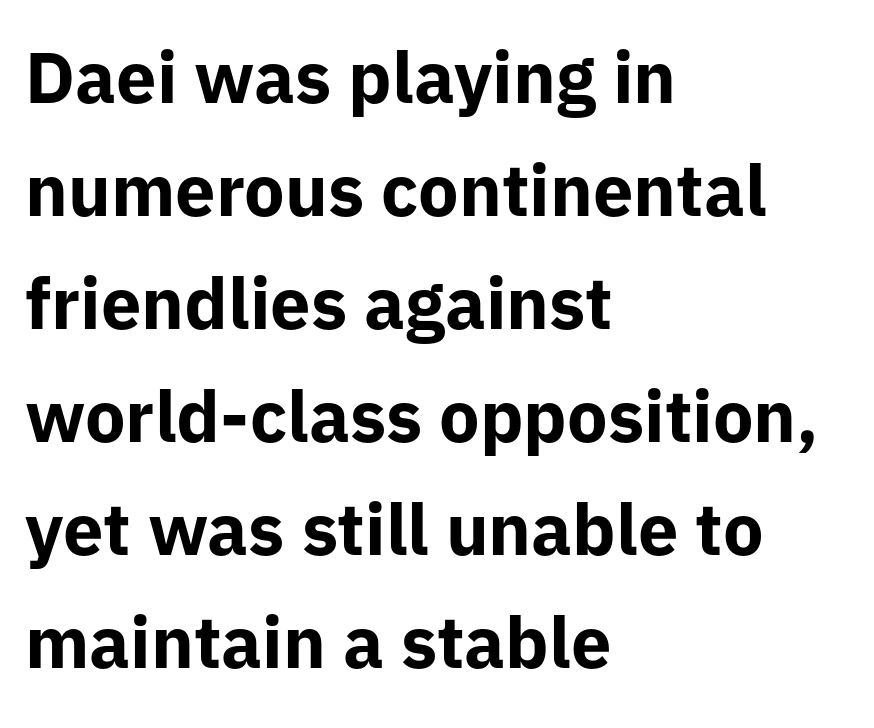
The line-height multiplier appears to be the usual default. Proportional: the letters do not fall into vertical columns. Nope, not italic — everything's standing straight. The compositor pushed each line to the left boundary. Look at the stroke-to-counter ratio: heavy, a bold.
